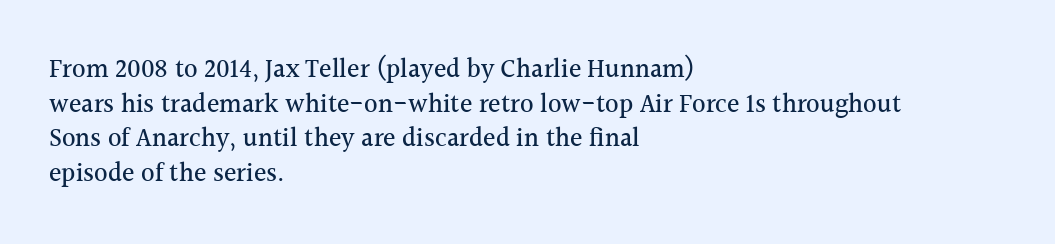
The image shows 26 px text type, upright; set left-aligned, normal line spacing (1.33x), normal letter spacing, not underlined.
